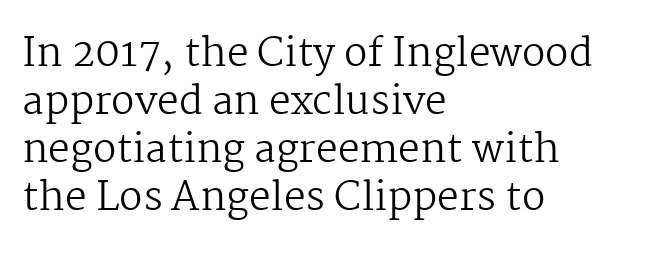
{"serif": "yes", "italic": "no", "bold": "no", "weight": "regular", "width": "normal", "stroke_contrast": "medium", "x_height": "medium", "monospaced": "no", "underline": "no", "align": "left", "line_spacing_ratio": 1.23, "letter_spacing": "normal", "letter_spacing_em": 0.0, "glyph_px": 39}
